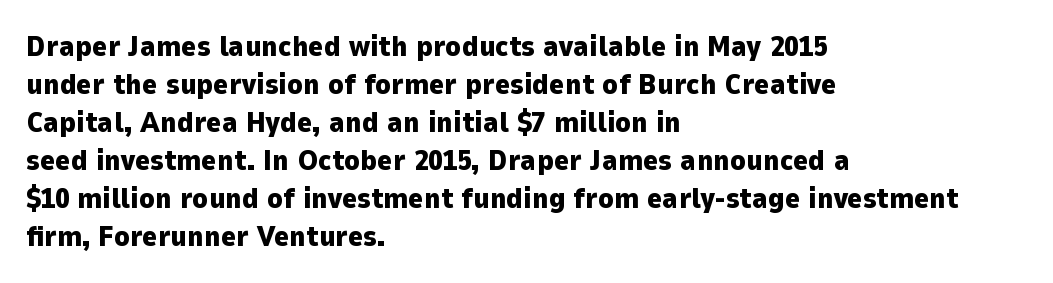
The image shows 29 px heavy sans-serif type, upright; set left-aligned, normal line spacing (1.31x), normal letter spacing, not underlined; low stroke contrast and a medium x-height.
